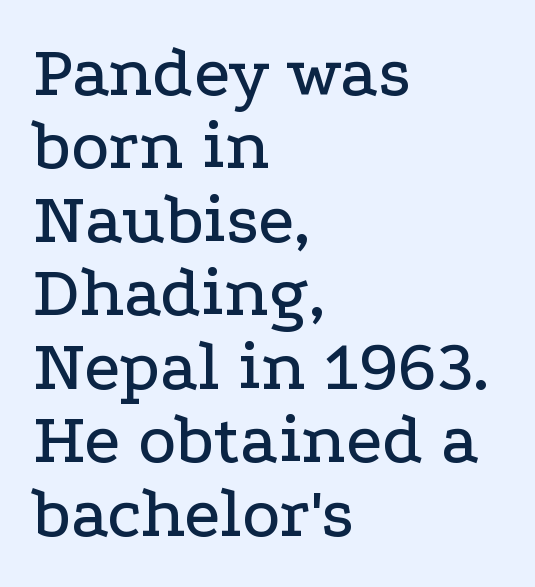
Characters follow at the spacing the type designer built in. Check under the words: just untouched page. Layout note: lines flush left. Character widths vary here, with narrow letters taking less room than wide ones. Vertical strokes here are truly vertical. If you measured baseline to baseline, you'd find a short distance.
